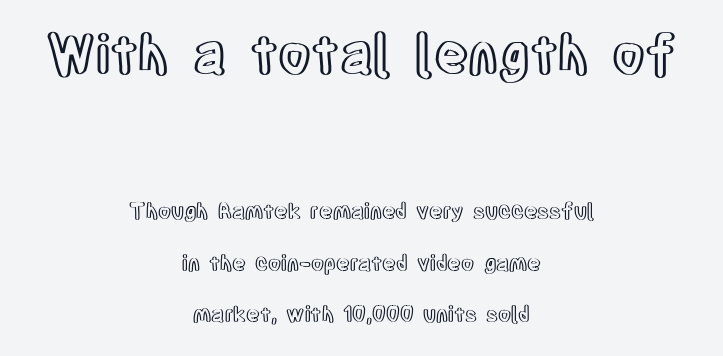
Q: Is the text italic (slanted)? A: No, it is upright.
Q: Is the text underlined? A: No.
Q: How is the paragraph aligned? A: Centered.
Q: Is the spacing between letters normal or unusually wide? A: Normal.
Q: Is the spacing between lines tight, normal or loose? A: Loose.
Q: Which block of text is set in a larger size, the first (top) or the second (bottom)? A: The first (top) one.
Q: Width (condensed, normal, or wide)? A: Condensed.
Q: x-height? A: Large.
Q: Monospaced? A: No.
